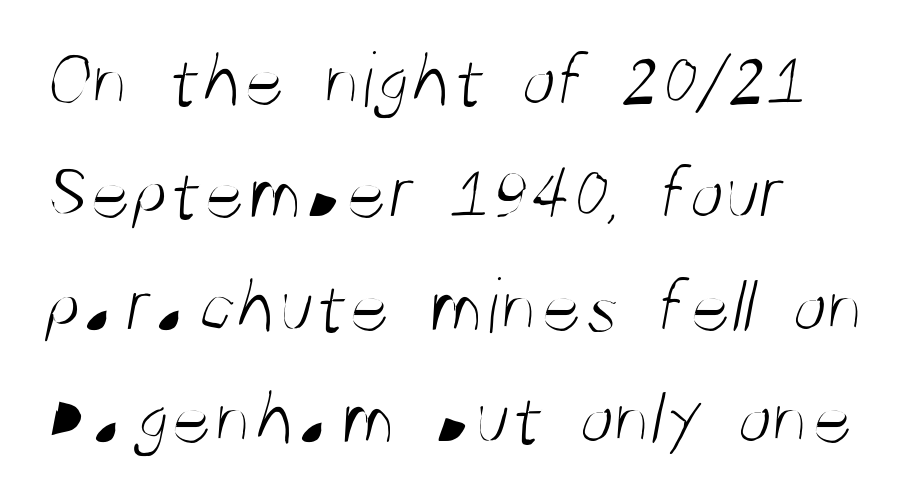
The image shows 80 px light, condensed sans-serif type; set left-aligned, normal line spacing (1.41x), normal letter spacing, not underlined; medium stroke contrast and a large x-height.
